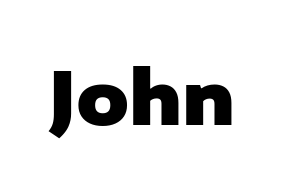
{"serif": "no", "italic": "no", "bold": "yes", "weight": "heavy", "width": "normal", "stroke_contrast": "low", "x_height": "medium", "monospaced": "no", "underline": "no", "letter_spacing": "normal", "letter_spacing_em": 0.0, "glyph_px": 73}
